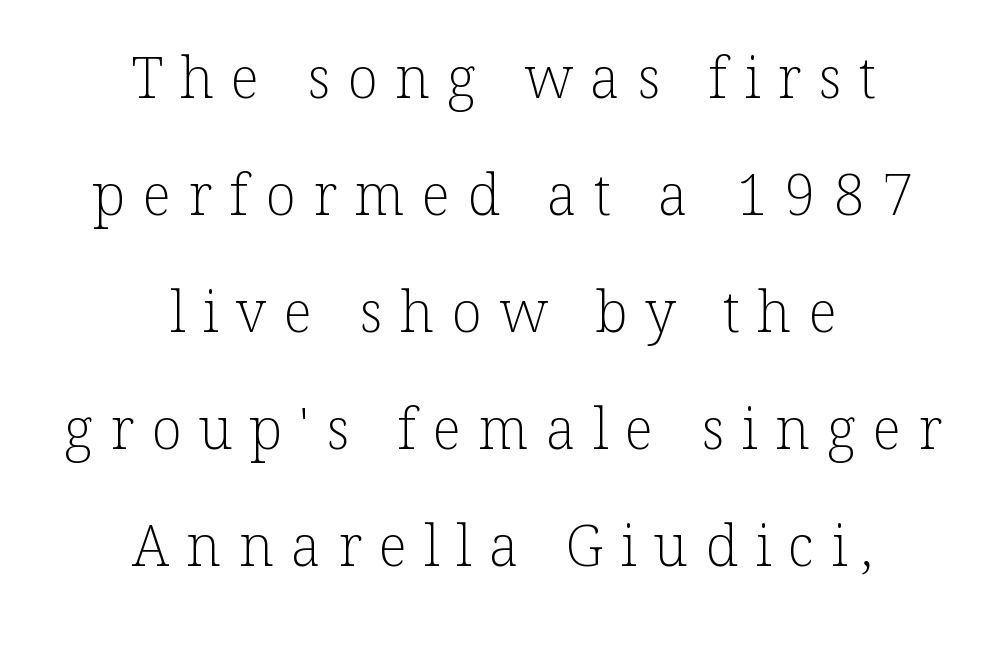
The image shows 56 px light serif type, upright; set centered, loose line spacing (2.09x), unusually wide letter spacing (+0.31 em), not underlined; low stroke contrast and a medium x-height.
